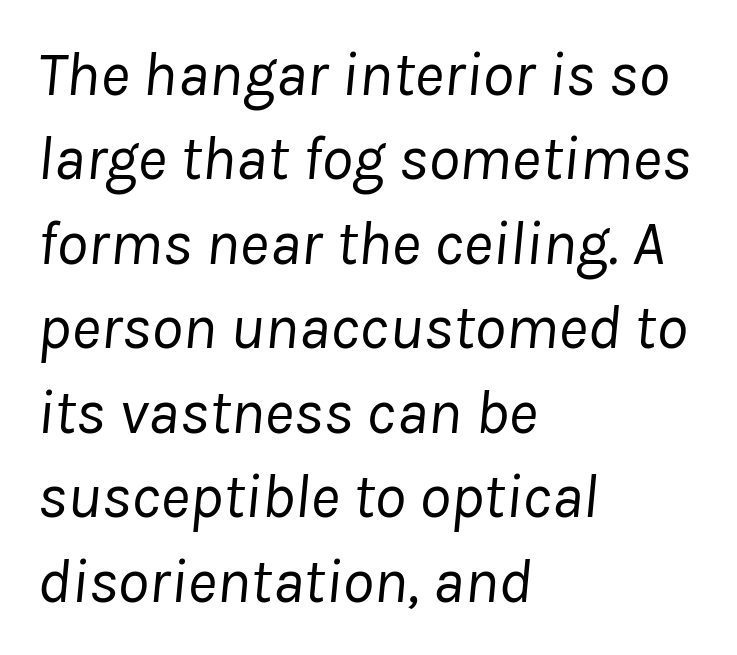
The letterforms sit at book weight or below. An italicized treatment has been applied to the whole sample. Words float on clear page, feet unadorned. What's the leading like? Ordinary, nothing unusual.
